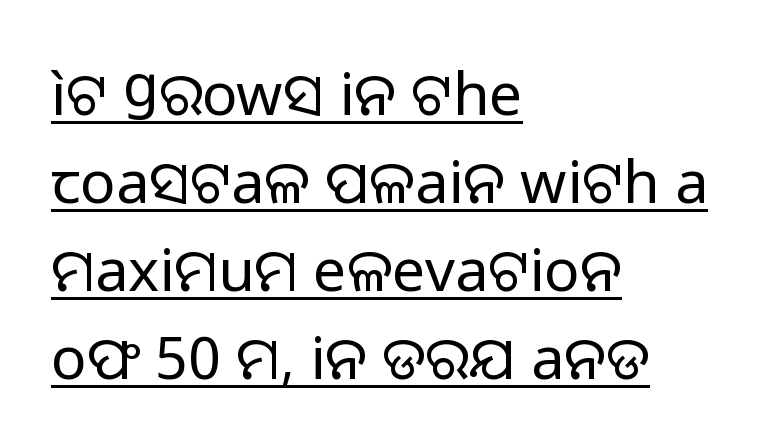
Q: Is the text bold? A: No.
Q: Is the text italic (slanted)? A: No, it is upright.
Q: Is the typeface a serif or a sans-serif typeface? A: Sans-serif.
Q: Is the text underlined? A: Yes.
Q: How is the paragraph aligned? A: Left-aligned.
Q: Is the spacing between letters normal or unusually wide? A: Normal.
Q: Is the spacing between lines tight, normal or loose? A: Normal.
Q: Width (condensed, normal, or wide)? A: Normal.
Q: Stroke contrast? A: Low.
Q: x-height? A: Medium.
Q: Monospaced? A: No.
